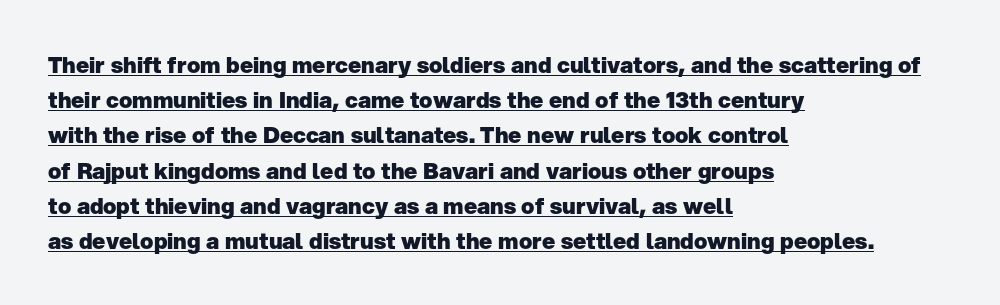
{"italic": "no", "bold": "yes", "underline": "yes", "align": "left", "line_spacing": "normal", "line_spacing_ratio": 1.6, "letter_spacing": "normal", "letter_spacing_em": 0.0, "glyph_px": 22}
